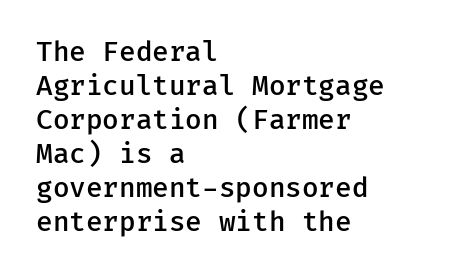
The image shows 27 px text type, upright; set left-aligned, normal line spacing (1.26x), normal letter spacing, not underlined.
